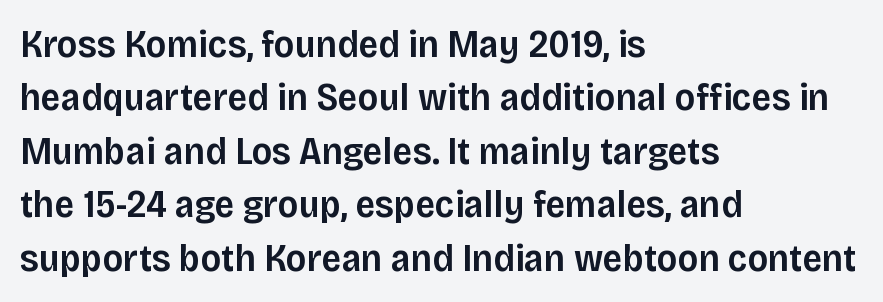
Emphasis by weight is partial: semibold. Note the varied advance widths — an 'i' is clearly narrower than an 'm'. Words appear dense and cohesive because spacing is normal. Clear beneath every line of the passage. Nope, no serifs anywhere on these letters.
